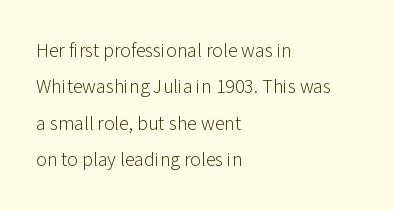
The image shows 20 px text type, upright; set left-aligned, line spacing 1.82x, normal letter spacing, not underlined.
